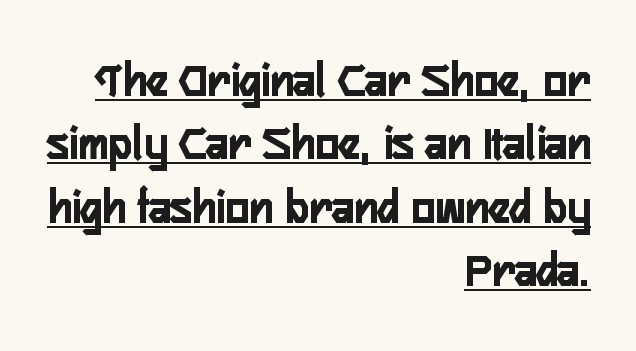
The image shows 50 px semibold, condensed sans-serif type, upright; set right-aligned, normal line spacing (1.27x), normal letter spacing, underlined; low stroke contrast and a medium x-height.
